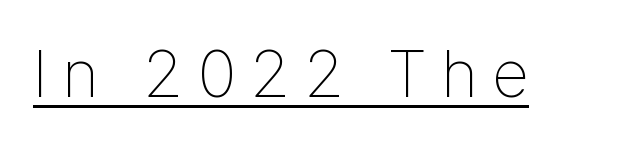
Q: Is the text bold? A: No.
Q: Is the text italic (slanted)? A: No, it is upright.
Q: Is the typeface a serif or a sans-serif typeface? A: Sans-serif.
Q: Is the text underlined? A: Yes.
Q: Is the spacing between letters normal or unusually wide? A: Unusually wide.
Q: Width (condensed, normal, or wide)? A: Condensed.
Q: Stroke contrast? A: Low.
Q: x-height? A: Medium.
Q: Monospaced? A: No.
